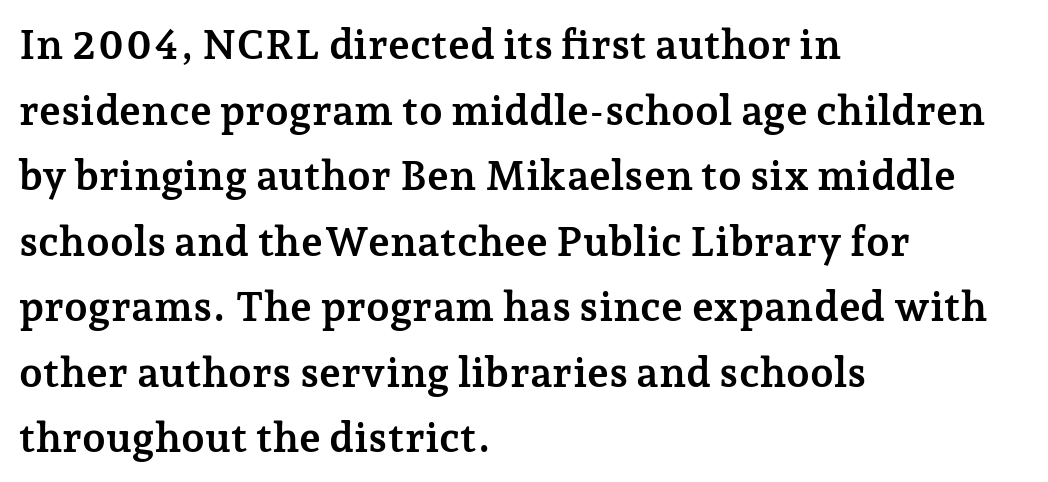
The image shows 42 px semibold serif type, upright; set left-aligned, normal line spacing (1.56x), normal letter spacing, not underlined; low stroke contrast and a medium x-height.
